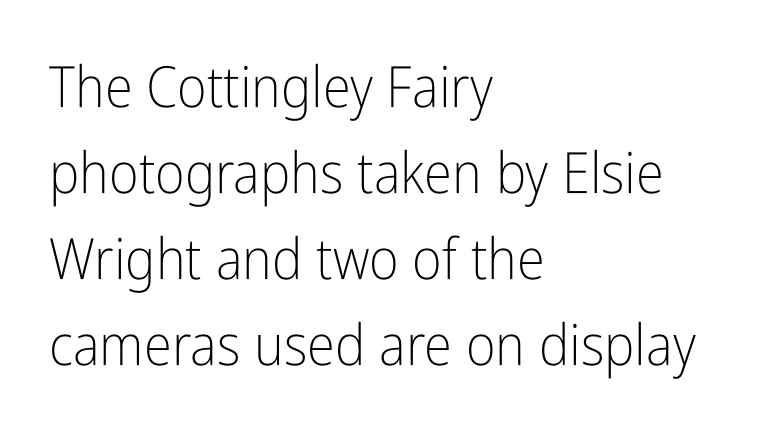
{"serif": "no", "italic": "no", "bold": "no", "weight": "light", "width": "condensed", "stroke_contrast": "low", "x_height": "medium", "monospaced": "no", "underline": "no", "align": "left", "line_spacing": "normal", "line_spacing_ratio": 1.51, "letter_spacing": "normal", "letter_spacing_em": 0.0, "glyph_px": 57}
